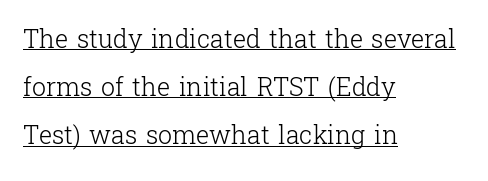
Caption: lettering with a line underneath. These lines are set flush left with a ragged right edge. The rendering keeps characters at their native spacing. Unlike italic type, these characters show no tilt at all. This sample trades compactness for vertical openness between lines. Weight: in the light-to-regular range.
